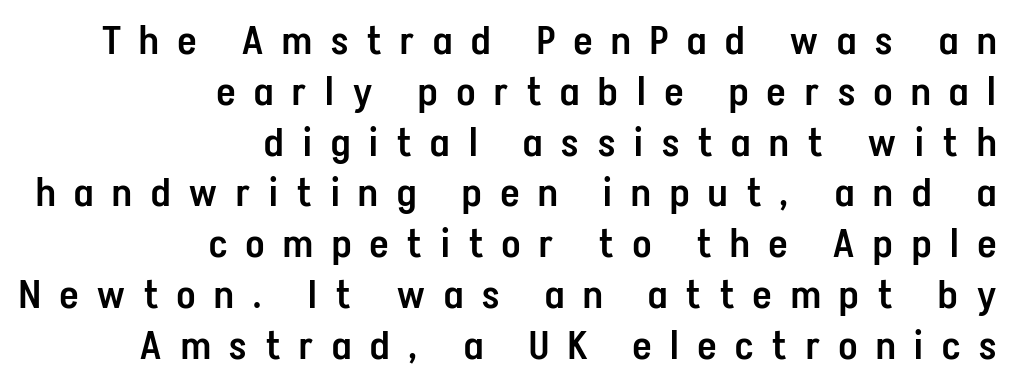
{"serif": "no", "italic": "no", "bold": "semi", "weight": "semibold", "width": "condensed", "stroke_contrast": "low", "x_height": "medium", "monospaced": "no", "underline": "no", "align": "right", "line_spacing": "normal", "line_spacing_ratio": 1.27, "letter_spacing": "wide", "letter_spacing_em": 0.48, "glyph_px": 40}
